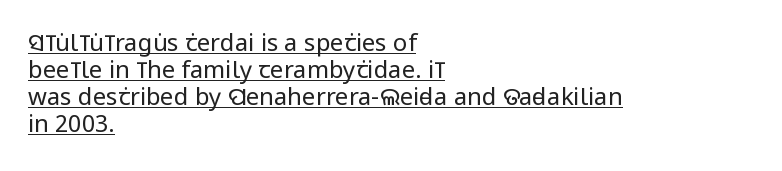
The image shows 24 px text type, upright; set left-aligned, tight line spacing (1.13x), normal letter spacing, underlined.
